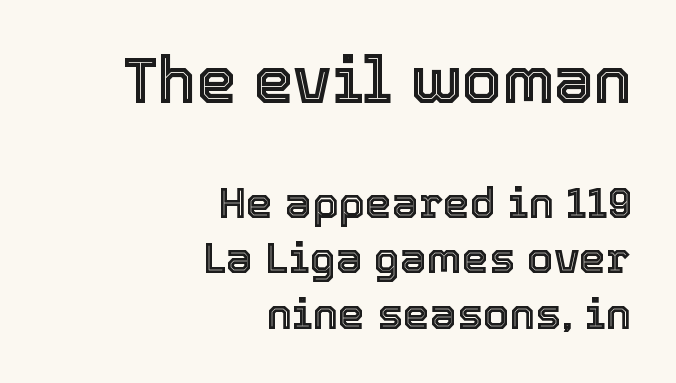
Q: Is the text italic (slanted)? A: No, it is upright.
Q: Is the text underlined? A: No.
Q: How is the paragraph aligned? A: Right-aligned.
Q: Is the spacing between letters normal or unusually wide? A: Normal.
Q: Is the spacing between lines tight, normal or loose? A: Normal.
Q: Which block of text is set in a larger size, the first (top) or the second (bottom)? A: The first (top) one.
Q: Width (condensed, normal, or wide)? A: Normal.
Q: x-height? A: Medium.
Q: Monospaced? A: No.
